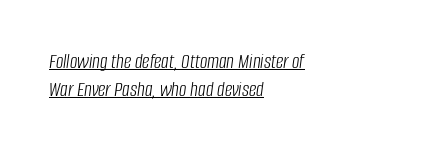
Q: Is the text bold? A: No.
Q: Is the text italic (slanted)? A: Yes, it leans right by about 8 degrees.
Q: Is the text underlined? A: Yes.
Q: How is the paragraph aligned? A: Left-aligned.
Q: Is the spacing between letters normal or unusually wide? A: Normal.
Q: Is the spacing between lines tight, normal or loose? A: Normal.
